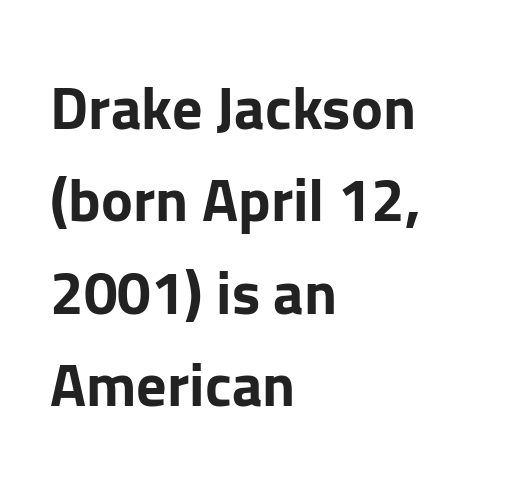
Q: Is the text bold? A: Yes.
Q: Is the text italic (slanted)? A: No, it is upright.
Q: Is the typeface a serif or a sans-serif typeface? A: Sans-serif.
Q: Is the text underlined? A: No.
Q: How is the paragraph aligned? A: Left-aligned.
Q: Is the spacing between letters normal or unusually wide? A: Normal.
Q: Is the spacing between lines tight, normal or loose? A: Normal.
Q: Width (condensed, normal, or wide)? A: Normal.
Q: Stroke contrast? A: Low.
Q: x-height? A: Medium.
Q: Monospaced? A: No.
